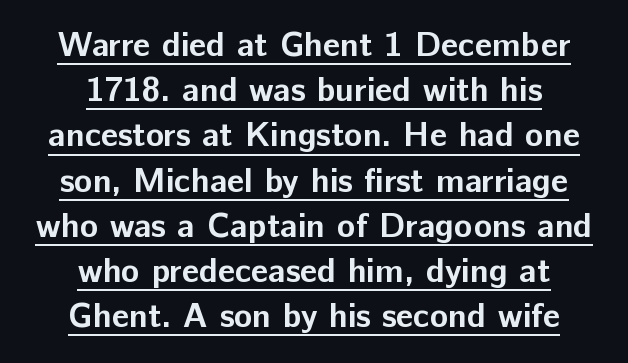
The passage is arranged like a title page — every line centered. Looks like regular typesetting: each glyph gets only the width it needs. A sans-serif font was chosen for this passage. As a designer I'd log this as weight 700, bold.
